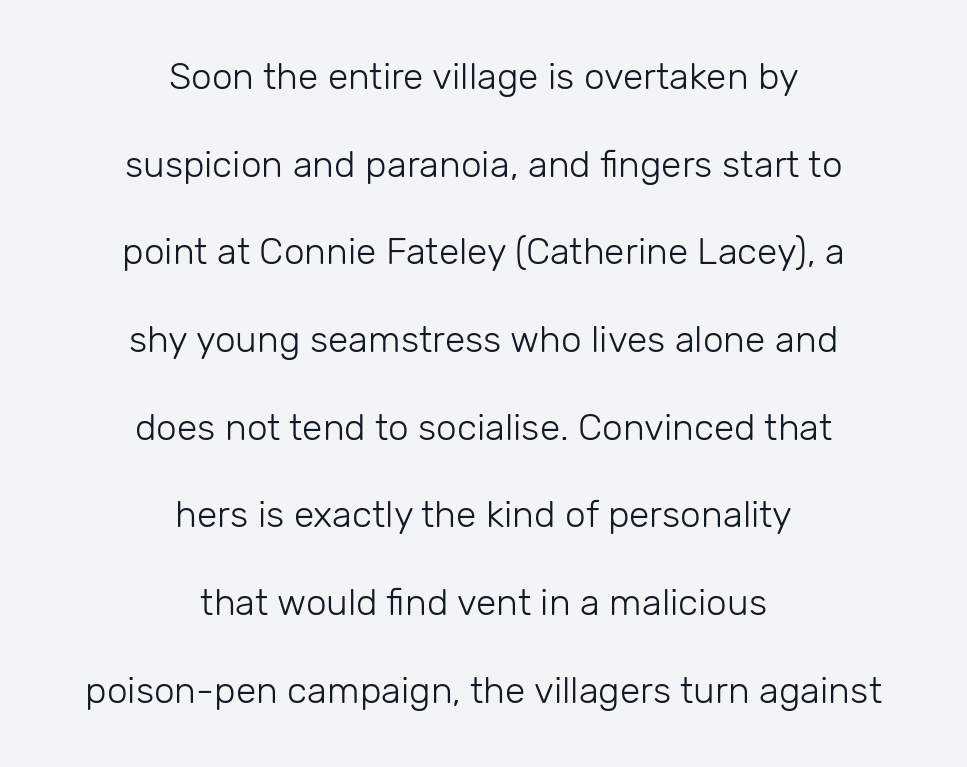
The image shows 37 px light sans-serif type, upright; set centered, loose line spacing (2.37x), normal letter spacing, not underlined; low stroke contrast and a medium x-height.
